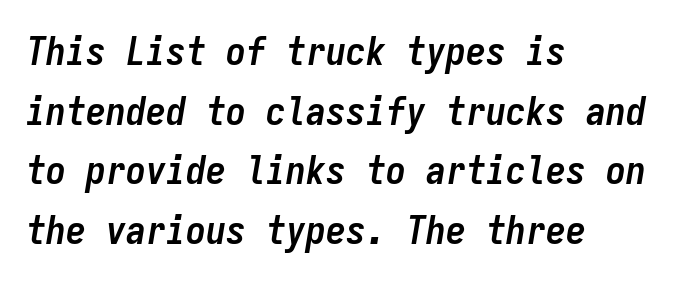
The image shows 40 px semibold, condensed type, italic (leaning right), monospaced; set left-aligned, normal line spacing (1.49x), normal letter spacing, not underlined; low stroke contrast and a medium x-height.
